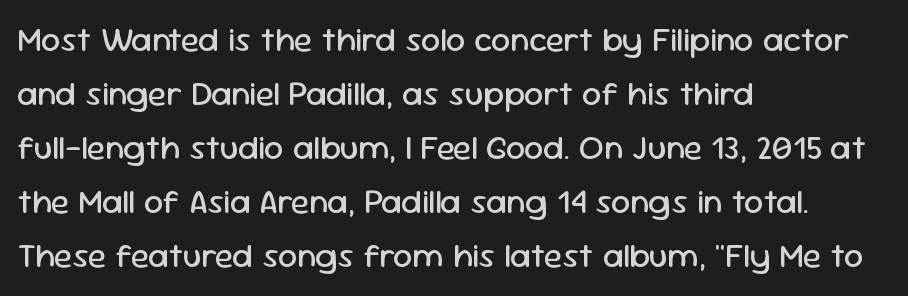
Q: Is the text bold? A: No.
Q: Is the text italic (slanted)? A: No, it is upright.
Q: Is the typeface a serif or a sans-serif typeface? A: Sans-serif.
Q: Is the text underlined? A: No.
Q: How is the paragraph aligned? A: Left-aligned.
Q: Is the spacing between letters normal or unusually wide? A: Normal.
Q: Is the spacing between lines tight, normal or loose? A: Normal.
Q: Width (condensed, normal, or wide)? A: Normal.
Q: Stroke contrast? A: Low.
Q: x-height? A: Medium.
Q: Monospaced? A: No.
